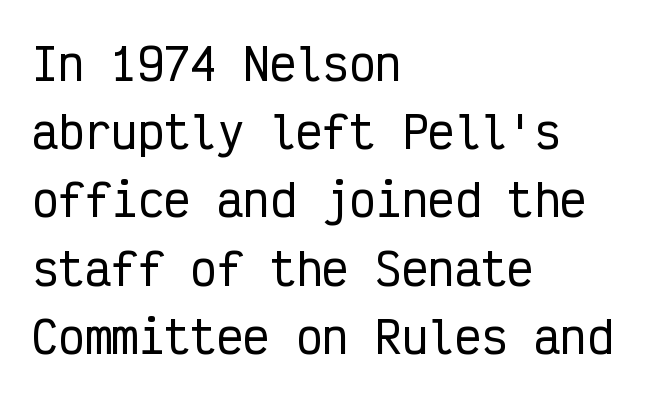
The image shows 44 px condensed sans-serif type, upright, monospaced; set left-aligned, normal line spacing (1.55x), normal letter spacing, not underlined; low stroke contrast and a medium x-height.
